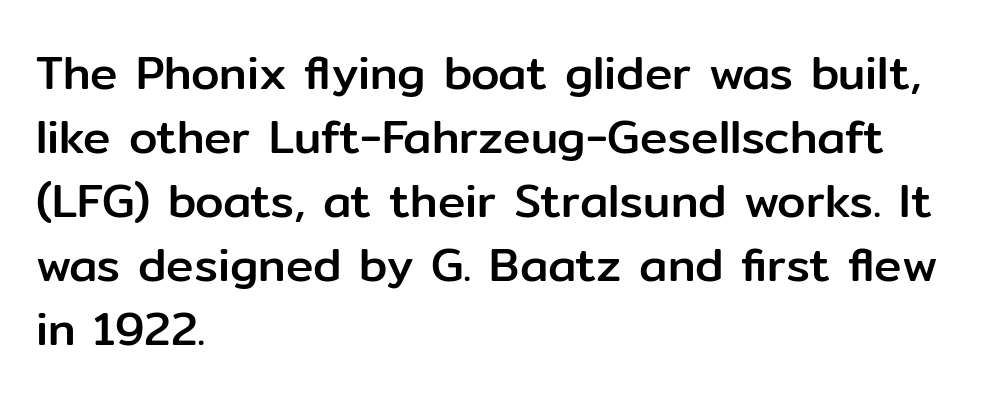
Q: Is the text italic (slanted)? A: No, it is upright.
Q: Is the typeface a serif or a sans-serif typeface? A: Sans-serif.
Q: Is the text underlined? A: No.
Q: How is the paragraph aligned? A: Left-aligned.
Q: Is the spacing between letters normal or unusually wide? A: Normal.
Q: Is the spacing between lines tight, normal or loose? A: Normal.
Q: Width (condensed, normal, or wide)? A: Normal.
Q: Stroke contrast? A: Low.
Q: x-height? A: Medium.
Q: Monospaced? A: No.
